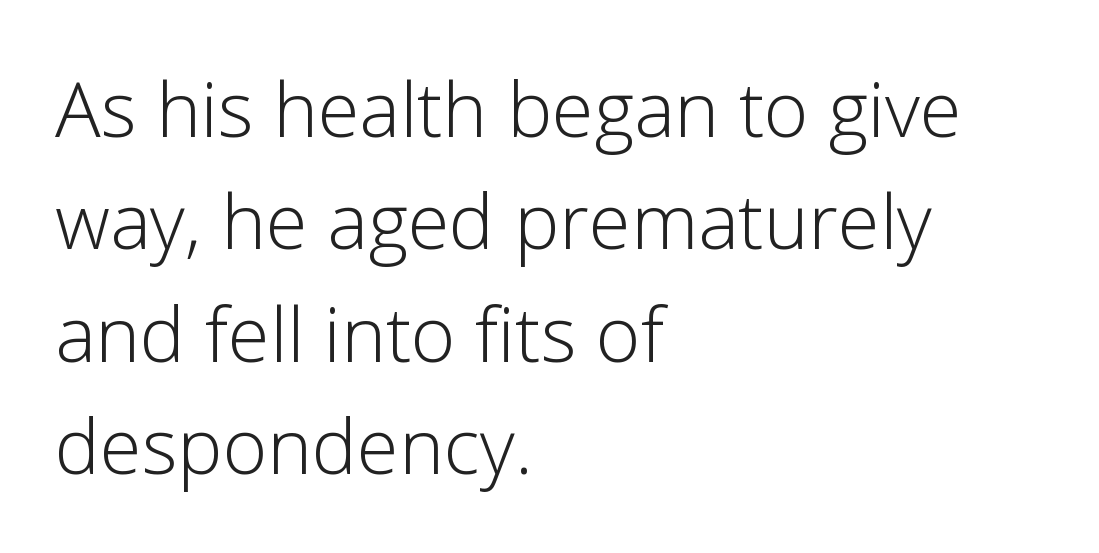
The image shows 76 px light sans-serif type, upright; set left-aligned, normal line spacing (1.48x), normal letter spacing, not underlined; low stroke contrast and a medium x-height.
